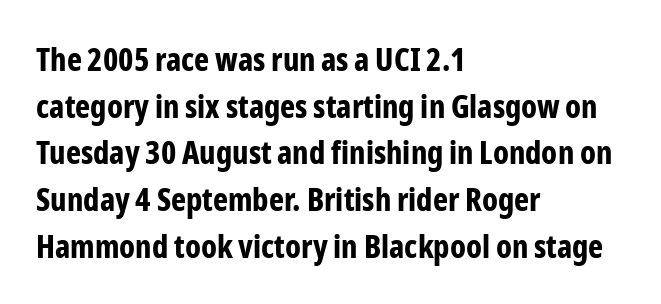
{"serif": "no", "italic": "no", "bold": "yes", "weight": "bold", "width": "condensed", "stroke_contrast": "low", "x_height": "medium", "monospaced": "no", "underline": "no", "align": "left", "line_spacing": "normal", "line_spacing_ratio": 1.46, "letter_spacing": "normal", "letter_spacing_em": 0.0, "glyph_px": 32}
